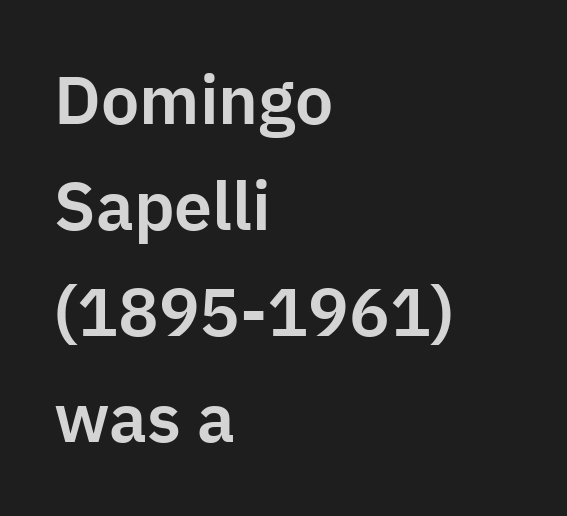
The image shows 68 px sans-serif type, upright; set left-aligned, normal line spacing (1.56x), normal letter spacing, not underlined; low stroke contrast and a medium x-height.
